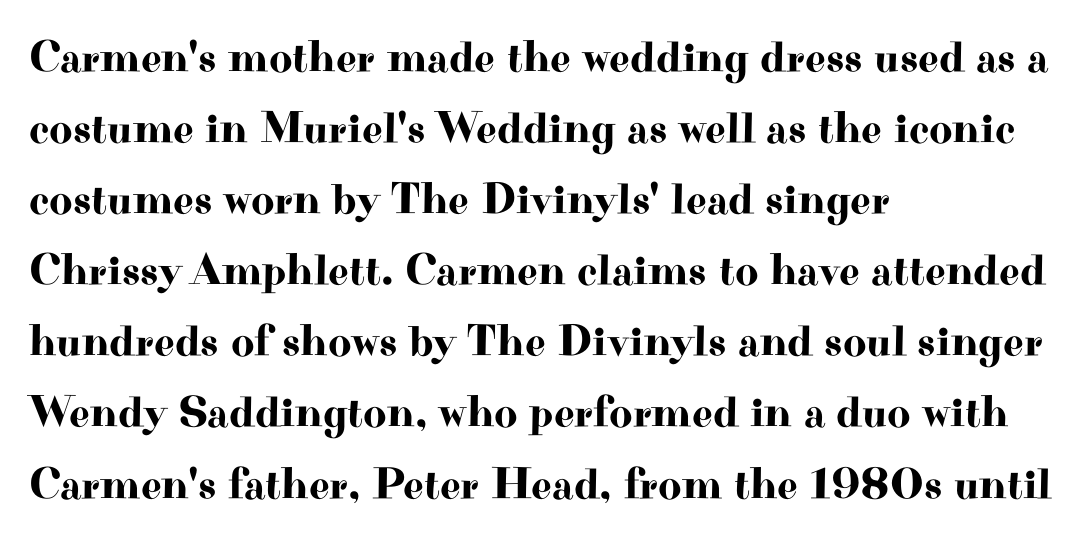
Lines of text with bare space underneath. Here the designer chose a conventional face with non-uniform glyph widths. Vertical spacing — default. Font category for this specimen: serif.
